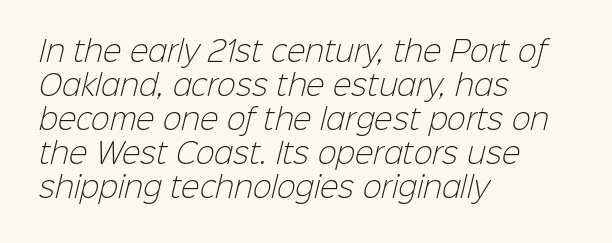
Q: Is the text bold? A: No.
Q: Is the typeface a serif or a sans-serif typeface? A: Sans-serif.
Q: Is the text underlined? A: No.
Q: How is the paragraph aligned? A: Left-aligned.
Q: Is the spacing between letters normal or unusually wide? A: Normal.
Q: Width (condensed, normal, or wide)? A: Normal.
Q: Stroke contrast? A: Low.
Q: x-height? A: Medium.
Q: Monospaced? A: No.
